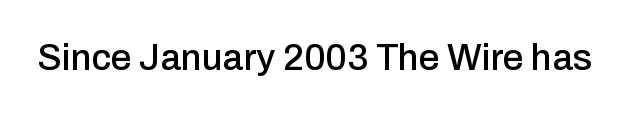
Spacing between characters is what you'd get straight out of the box. Just letters on the line, the space beneath them empty. This rendering employs a face without finishing strokes, i.e., a sans-serif. Each letter keeps its own natural width here, so spacing adapts to shape. Quick note: not italic, upright.
